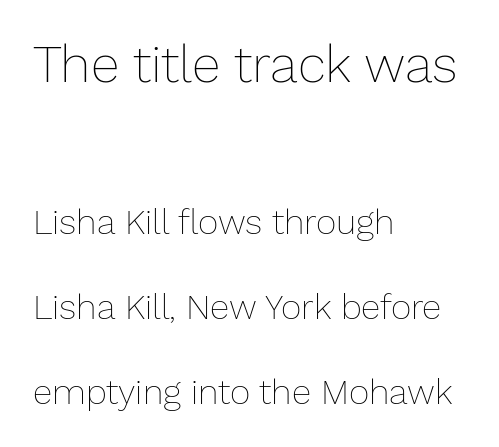
The image shows 52 px thin type, upright; set left-aligned, loose line spacing (2.43x), normal letter spacing, not underlined; the first (top) block is 1.49x larger; low stroke contrast and a medium x-height.
